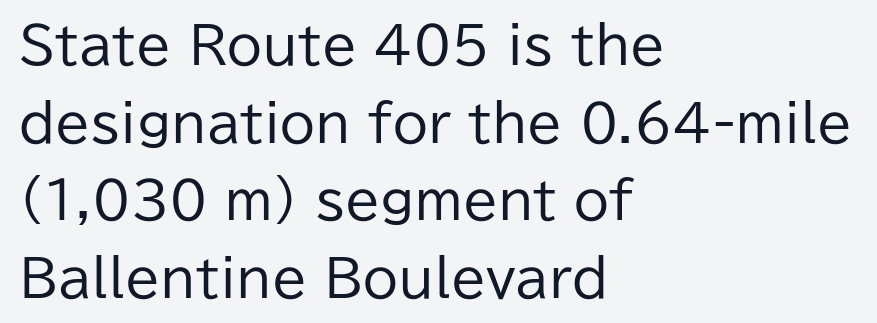
Observe the absence of serifs on each vertical stroke in this sample. The letterforms sit shoulder to shoulder at normal distance. You could not count columns in this text — the font is proportionally spaced. The lines sit at an ordinary, default distance from one another. Ascenders rise straight up at ninety degrees. Glance below the letters and you will spot only blank space.
